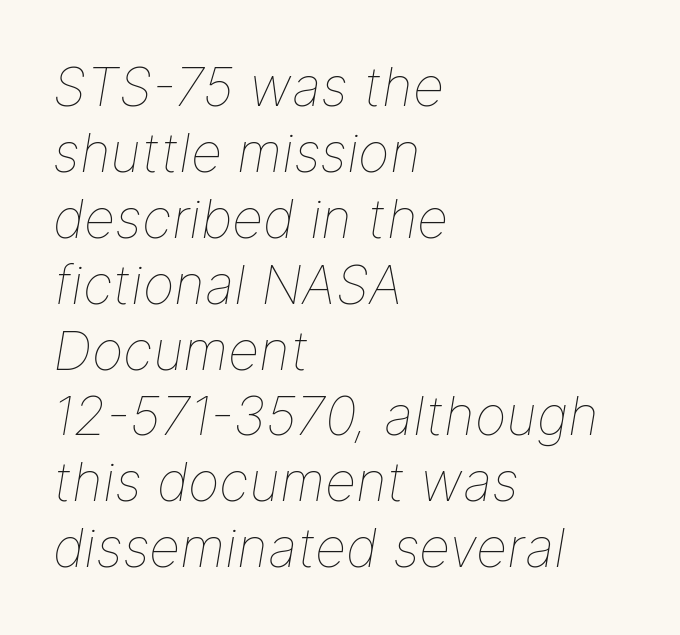
Q: Is the text bold? A: No.
Q: Is the text italic (slanted)? A: Yes, it leans right by about 9 degrees.
Q: Is the text underlined? A: No.
Q: How is the paragraph aligned? A: Left-aligned.
Q: Is the spacing between letters normal or unusually wide? A: Normal.
Q: Width (condensed, normal, or wide)? A: Normal.
Q: Stroke contrast? A: Low.
Q: x-height? A: Medium.
Q: Monospaced? A: No.
